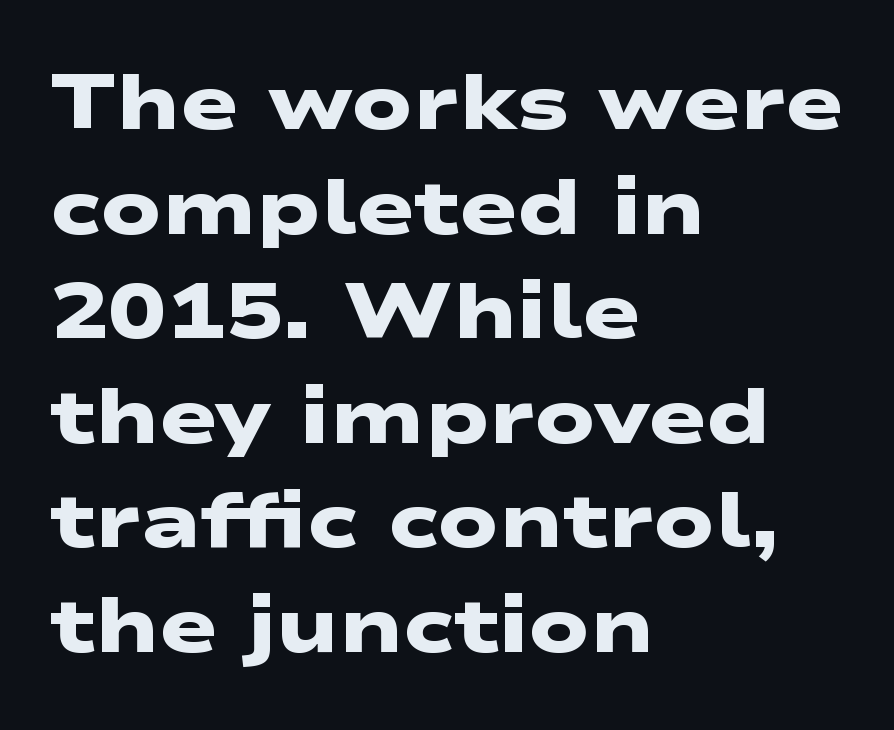
Q: Is the text bold? A: Yes.
Q: Is the typeface a serif or a sans-serif typeface? A: Sans-serif.
Q: Is the text underlined? A: No.
Q: How is the paragraph aligned? A: Left-aligned.
Q: Is the spacing between letters normal or unusually wide? A: Normal.
Q: Is the spacing between lines tight, normal or loose? A: Normal.
Q: Width (condensed, normal, or wide)? A: Wide.
Q: Stroke contrast? A: Low.
Q: x-height? A: Medium.
Q: Monospaced? A: No.
